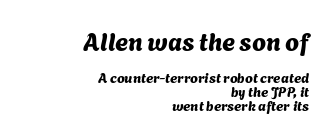
Q: Is the text underlined? A: No.
Q: How is the paragraph aligned? A: Right-aligned.
Q: Is the spacing between letters normal or unusually wide? A: Normal.
Q: Is the spacing between lines tight, normal or loose? A: Tight.
Q: Which block of text is set in a larger size, the first (top) or the second (bottom)? A: The first (top) one.
